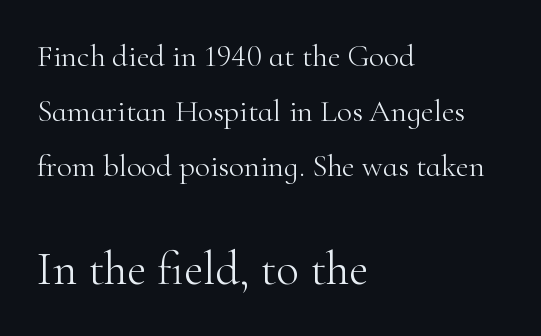
Q: Is the text bold? A: No.
Q: Is the text italic (slanted)? A: No, it is upright.
Q: Is the typeface a serif or a sans-serif typeface? A: Serif.
Q: Is the text underlined? A: No.
Q: How is the paragraph aligned? A: Left-aligned.
Q: Is the spacing between letters normal or unusually wide? A: Normal.
Q: Which block of text is set in a larger size, the first (top) or the second (bottom)? A: The second (bottom) one.
Q: Width (condensed, normal, or wide)? A: Normal.
Q: Stroke contrast? A: High.
Q: x-height? A: Small.
Q: Monospaced? A: No.
